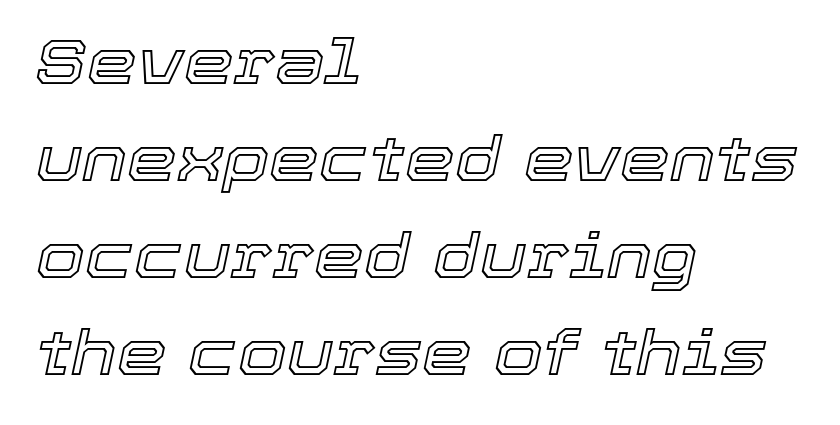
{"italic": "yes", "lean": "right", "slant_degrees": 12, "width": "normal", "x_height": "medium", "monospaced": "no", "underline": "no", "align": "left", "line_spacing": "normal", "line_spacing_ratio": 1.54, "letter_spacing": "normal", "letter_spacing_em": 0.0, "glyph_px": 63}
